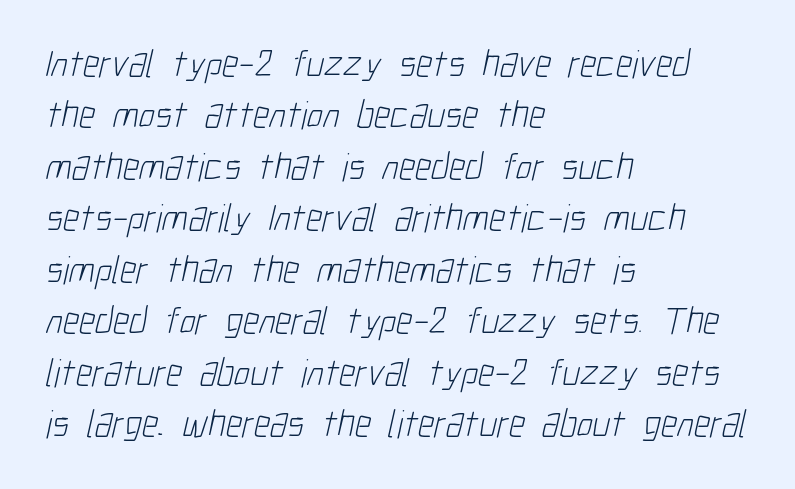
{"serif": "no", "bold": "no", "weight": "light", "width": "condensed", "stroke_contrast": "low", "x_height": "medium", "monospaced": "no", "underline": "no", "align": "left", "line_spacing": "normal", "line_spacing_ratio": 1.32, "letter_spacing": "normal", "letter_spacing_em": 0.0, "glyph_px": 39}
